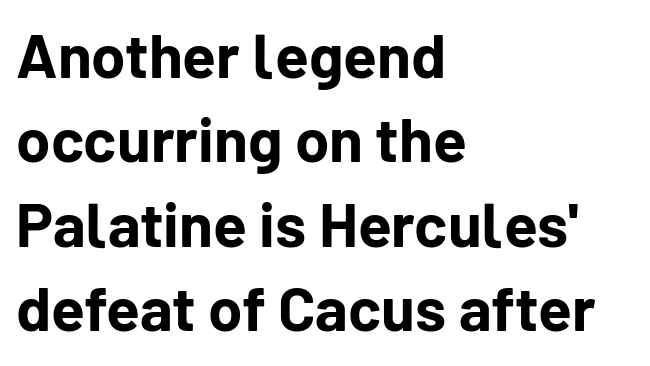
{"serif": "no", "italic": "no", "bold": "yes", "weight": "bold", "width": "normal", "stroke_contrast": "low", "x_height": "medium", "monospaced": "no", "underline": "no", "align": "left", "line_spacing": "normal", "line_spacing_ratio": 1.36, "letter_spacing": "normal", "letter_spacing_em": 0.0, "glyph_px": 62}
